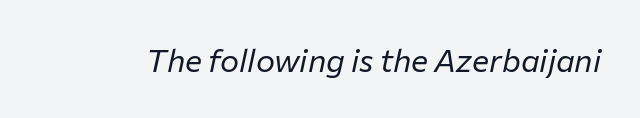
These lines keep a tight, regular rhythm from letter to letter. Note the varied advance widths — an 'i' is clearly narrower than an 'm'. The foot of each line stays bare and open. Quick note: italic.
